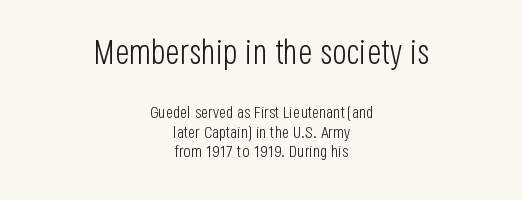
The rendering uses a small line-height, squeezing the rows. This sample has the flowing, uneven cadence of proportional lettering. What kind of face is this? One without serifs — a sans. Large over small — that's the arrangement of the two blocks here. This rendering features lettering with no underline. What stands out about the letter spacing? Nothing — it is the standard amount.
